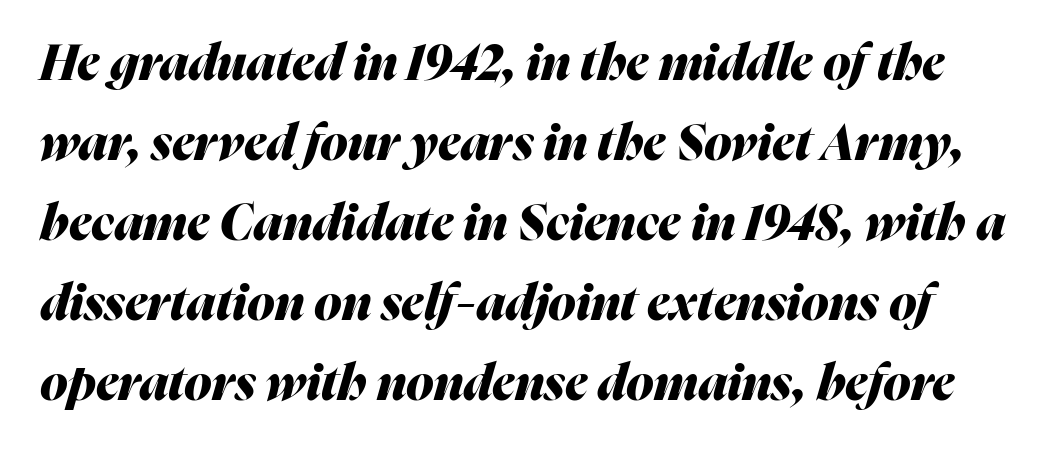
Q: Is the text bold? A: Yes.
Q: Is the text italic (slanted)? A: Yes, it leans right by about 16 degrees.
Q: Is the text underlined? A: No.
Q: Is the spacing between letters normal or unusually wide? A: Normal.
Q: Is the spacing between lines tight, normal or loose? A: Normal.
Q: Width (condensed, normal, or wide)? A: Normal.
Q: Stroke contrast? A: Medium.
Q: x-height? A: Medium.
Q: Monospaced? A: No.
